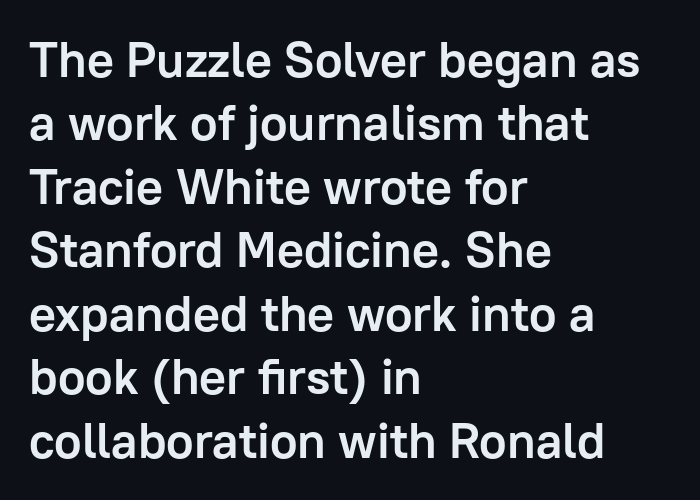
The space between consecutive lines is moderate. Leftover space on each line is placed entirely after the last word. Letters rest on an invisible, unmarked baseline. The face used here is proportionally spaced, like ordinary book or web type. Posture: straight, roman, zero tilt.
